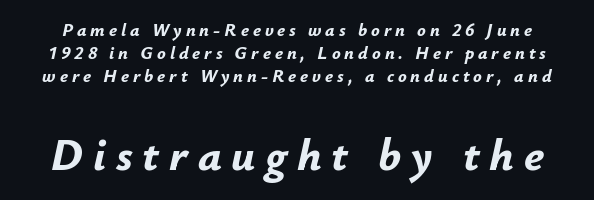
Designer's note — italics engaged. In terms of leading, this rendering sits right in the middle. Note: smaller setting up top, larger setting below. Pretty heavy lettering here — definitely bold. Any mark beneath the type? The region is blank.
